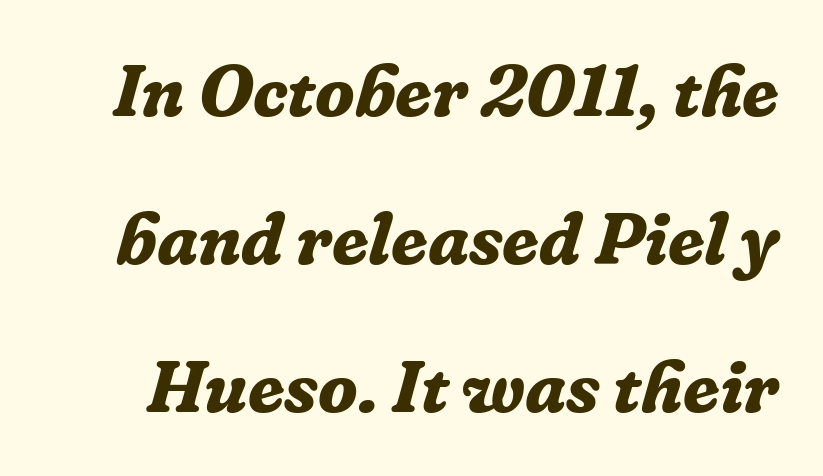
Is the type slanted? Yes — the strokes lean at a clear angle. The typeface chosen for these lines features serifs. Think of a printed novel: that variable character pitch is what you see here. Lines of text with bare space underneath. The space between consecutive lines is lavish. A full-strength bold gives these letters their thick strokes.
